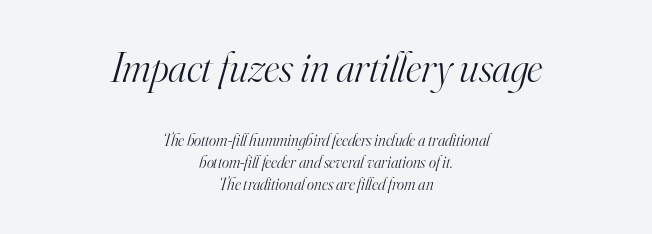
Q: Is the text bold? A: No.
Q: Is the text italic (slanted)? A: Yes, it leans right by about 16 degrees.
Q: Is the typeface a serif or a sans-serif typeface? A: Serif.
Q: Is the text underlined? A: No.
Q: How is the paragraph aligned? A: Centered.
Q: Is the spacing between letters normal or unusually wide? A: Normal.
Q: Is the spacing between lines tight, normal or loose? A: Normal.
Q: Which block of text is set in a larger size, the first (top) or the second (bottom)? A: The first (top) one.
Q: Width (condensed, normal, or wide)? A: Normal.
Q: Stroke contrast? A: High.
Q: x-height? A: Small.
Q: Monospaced? A: No.
